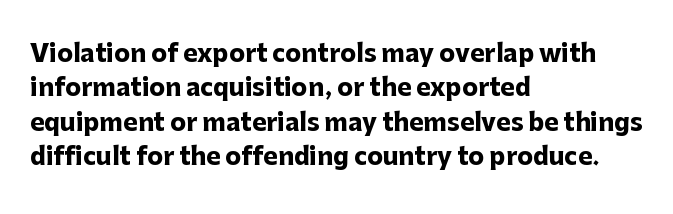
The passage shown is emphatically bold. The space directly below the letters is spotless. Italic? Not at all — the glyphs are vertical. The block of text has a typical density, with ordinary space between rows.
